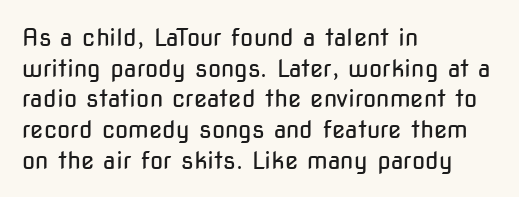
{"italic": "no", "bold": "no", "underline": "no", "align": "left", "line_spacing": "normal", "line_spacing_ratio": 1.28, "letter_spacing": "normal", "letter_spacing_em": 0.0, "glyph_px": 24}
